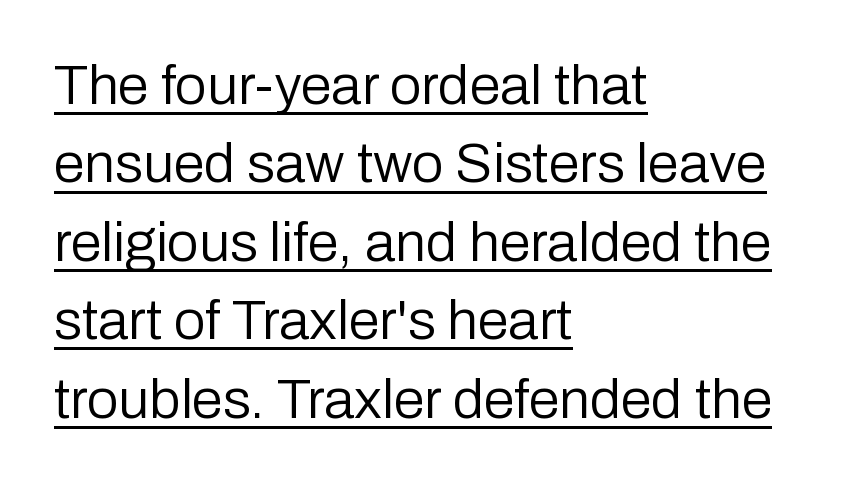
Q: Is the text bold? A: No.
Q: Is the text italic (slanted)? A: No, it is upright.
Q: Is the typeface a serif or a sans-serif typeface? A: Sans-serif.
Q: Is the text underlined? A: Yes.
Q: How is the paragraph aligned? A: Left-aligned.
Q: Is the spacing between letters normal or unusually wide? A: Normal.
Q: Is the spacing between lines tight, normal or loose? A: Normal.
Q: Width (condensed, normal, or wide)? A: Normal.
Q: Stroke contrast? A: Low.
Q: x-height? A: Medium.
Q: Monospaced? A: No.
